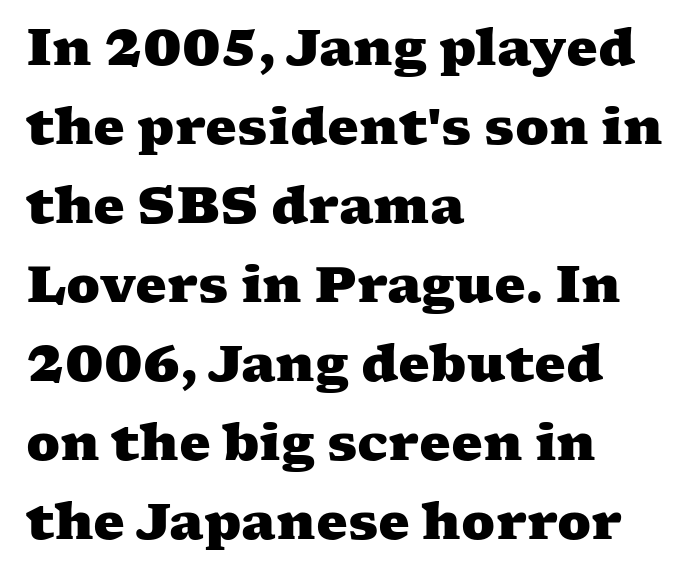
Q: Is the text bold? A: Yes.
Q: Is the typeface a serif or a sans-serif typeface? A: Serif.
Q: Is the text underlined? A: No.
Q: How is the paragraph aligned? A: Left-aligned.
Q: Is the spacing between letters normal or unusually wide? A: Normal.
Q: Is the spacing between lines tight, normal or loose? A: Normal.
Q: Width (condensed, normal, or wide)? A: Wide.
Q: Stroke contrast? A: Medium.
Q: x-height? A: Medium.
Q: Monospaced? A: No.
